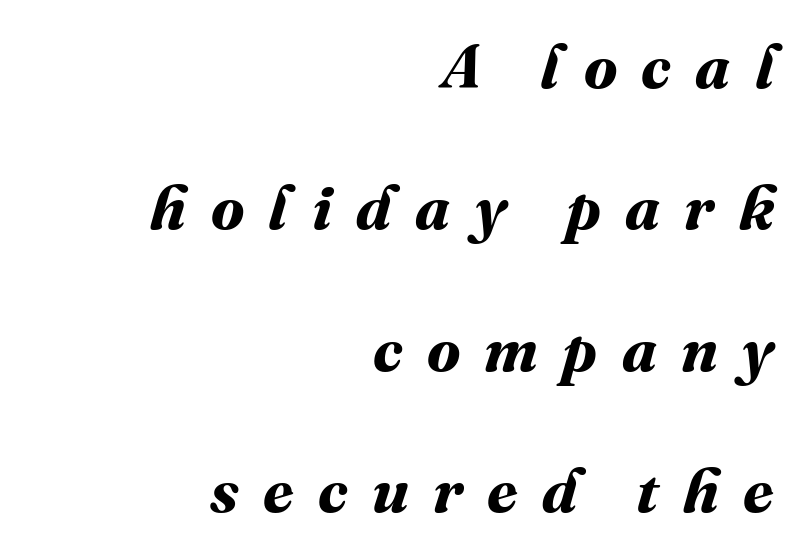
The image shows 62 px bold type; set right-aligned, loose line spacing (2.28x), unusually wide letter spacing (+0.39 em), not underlined; medium stroke contrast and a medium x-height.
